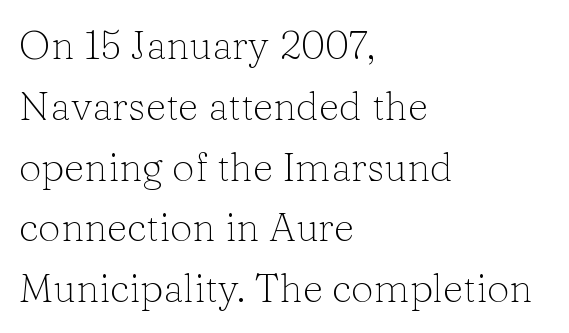
Is this a fixed-width face? No — the glyphs have proportional, varying widths. Summary of weight: not heavy and not bold. Notice how the passage keeps a crisp vertical edge on the left only. Little horizontal feet cap the strokes, marking this as serif type.
